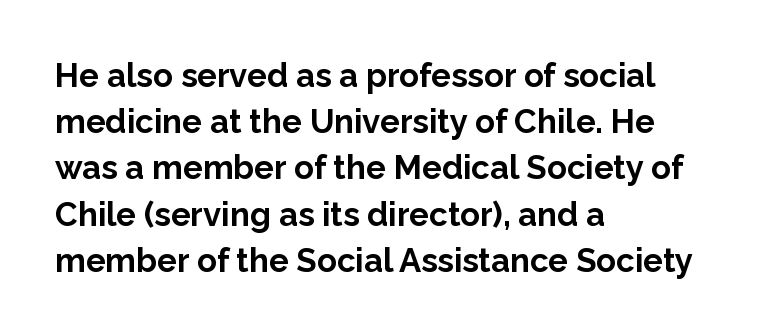
{"serif": "no", "italic": "no", "bold": "yes", "weight": "bold", "width": "normal", "stroke_contrast": "low", "x_height": "medium", "monospaced": "no", "underline": "no", "align": "left", "line_spacing": "normal", "line_spacing_ratio": 1.4, "letter_spacing": "normal", "letter_spacing_em": 0.0, "glyph_px": 33}
